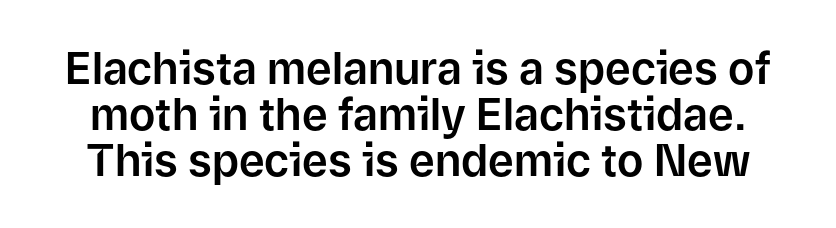
Characters follow at the spacing the type designer built in. Anything drawn beneath the words? Only blank space. You can tell it's not italic because the verticals are truly vertical. A typesetter would call this proportional, since set widths differ per character. Students, observe: this is what under-led, compact text looks like. Regarding serifs, this sample does without them.
